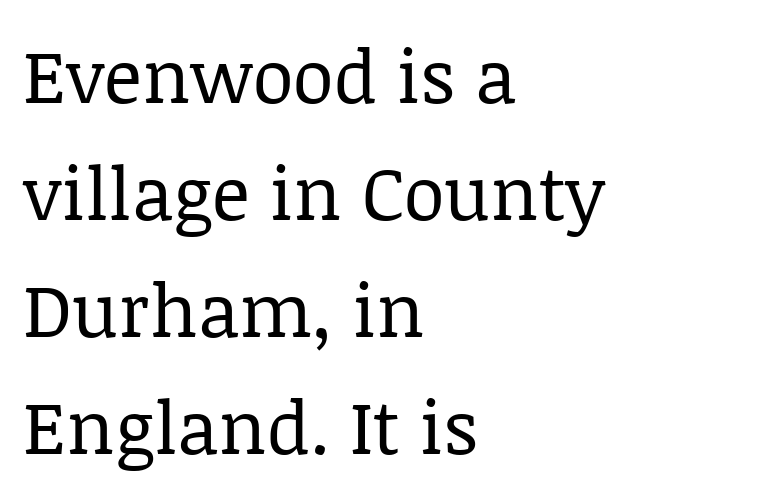
{"serif": "yes", "italic": "no", "bold": "no", "weight": "regular", "width": "normal", "stroke_contrast": "low", "x_height": "large", "monospaced": "no", "underline": "no", "align": "left", "line_spacing": "normal", "line_spacing_ratio": 1.58, "letter_spacing": "normal", "letter_spacing_em": 0.0, "glyph_px": 74}
